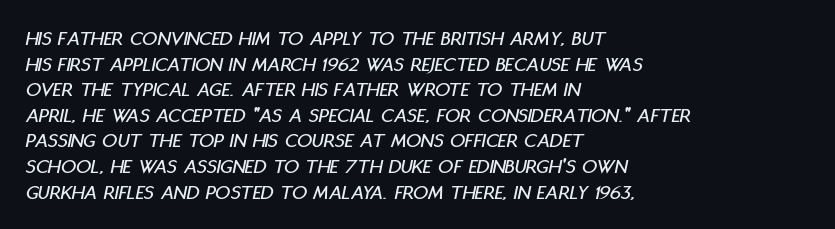
The strip under each line holds only bare page. The passage shown has conventional tracking throughout. A student would call this left alignment; a typographer would say flush left, rag right. Emphasis-style slanted type is in use.
